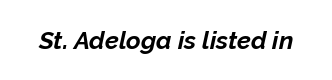
Q: Is the text bold? A: Yes.
Q: Is the text italic (slanted)? A: Yes, it leans right by about 12 degrees.
Q: Is the text underlined? A: No.
Q: Is the spacing between letters normal or unusually wide? A: Normal.
